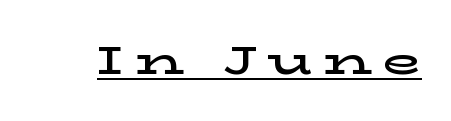
This is roman type, the default non-slanted kind. Looks like regular typesetting: each glyph gets only the width it needs. The sample's only ornament is a line tracing under the words. Short note: letters widely spaced.
